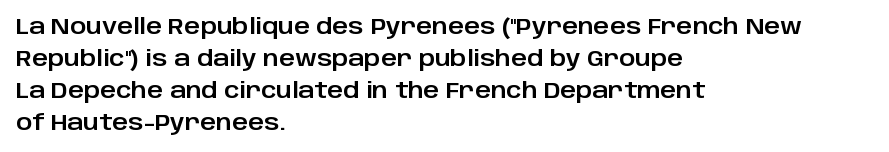
The image shows 22 px text type, upright; set left-aligned, normal line spacing (1.45x), normal letter spacing, not underlined.
